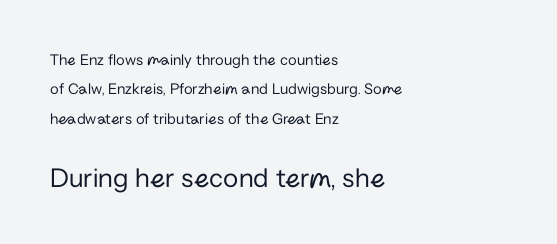
The image shows 28 px regular-weight sans-serif type, upright; set left-aligned, line spacing 1.84x, normal letter spacing, not underlined; the second (bottom) block is 1.75x larger; low stroke contrast and a medium x-height.
